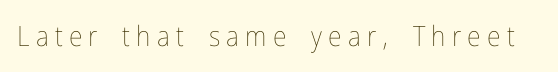
{"italic": "no", "bold": "no", "weight": "thin", "width": "condensed", "stroke_contrast": "low", "x_height": "medium", "monospaced": "no", "underline": "no", "letter_spacing": "wide", "letter_spacing_em": 0.22, "glyph_px": 28}
